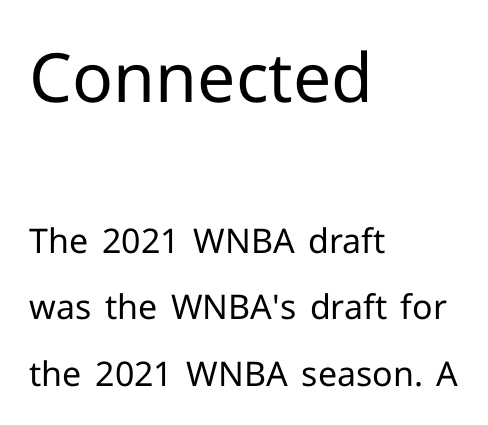
Vertical strokes here are truly vertical. Short and long lines alike share a common starting point at left. The letters in the upper block stand taller than those in the block below. Think of a printed novel: that variable character pitch is what you see here. Is this a sans? Yes — the strokes have no serifs. Quick note: interline space is abundant.
